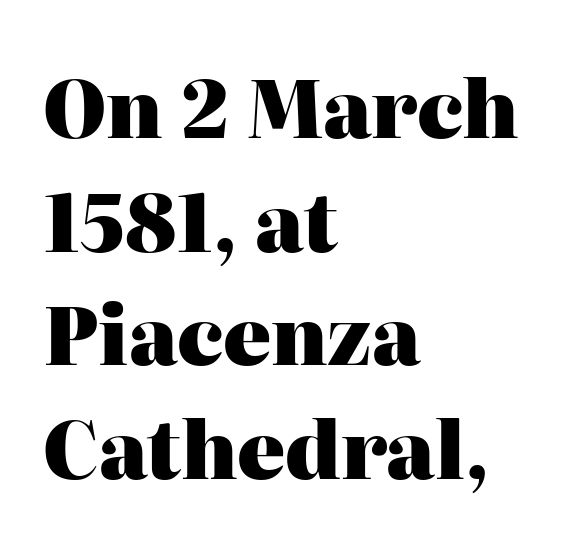
The image shows 80 px heavy serif type, upright; set left-aligned, normal line spacing (1.42x), normal letter spacing, not underlined; high stroke contrast and a medium x-height.
